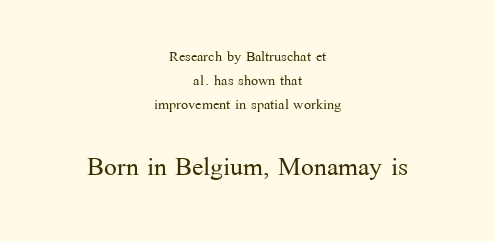
The image shows 34 px light serif type, upright; set centered, normal line spacing (1.26x), normal letter spacing, not underlined; the second (bottom) block is 1.79x larger; medium stroke contrast and a medium x-height.
